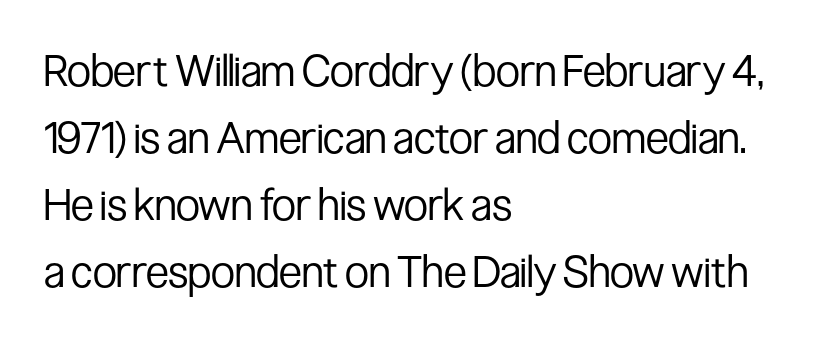
The image shows 44 px regular-weight, condensed sans-serif type, upright; set left-aligned, normal line spacing (1.52x), normal letter spacing, not underlined; low stroke contrast and a medium x-height.
